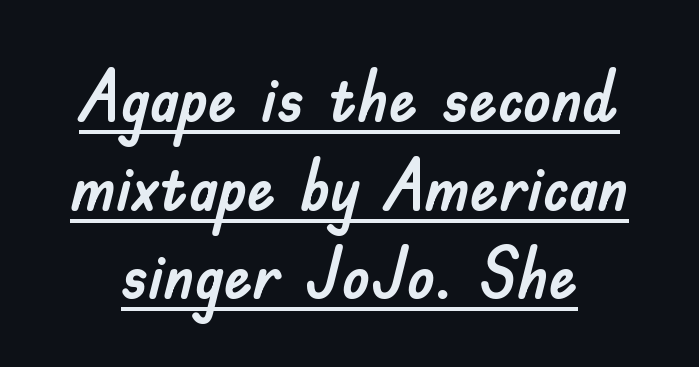
{"serif": "no", "width": "normal", "stroke_contrast": "low", "x_height": "small", "monospaced": "no", "underline": "yes", "line_spacing": "normal", "line_spacing_ratio": 1.25, "letter_spacing": "normal", "letter_spacing_em": 0.0, "glyph_px": 71}
